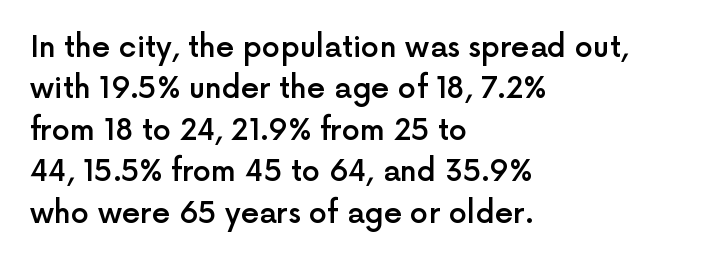
{"serif": "no", "italic": "no", "bold": "semi", "weight": "semibold", "width": "normal", "x_height": "medium", "monospaced": "no", "underline": "no", "align": "left", "line_spacing": "normal", "line_spacing_ratio": 1.43, "letter_spacing": "normal", "letter_spacing_em": 0.0, "glyph_px": 29}
